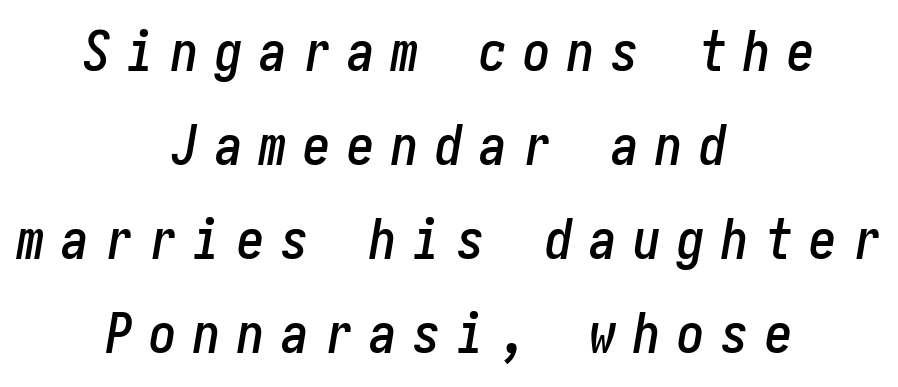
The image shows 55 px condensed type, italic (leaning right); set centered, line spacing 1.71x, unusually wide letter spacing (+0.3 em), not underlined; low stroke contrast and a medium x-height.
